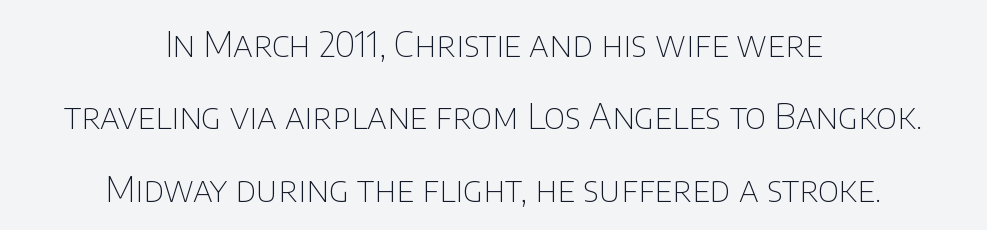
Q: Is the text bold? A: No.
Q: Is the text italic (slanted)? A: No, it is upright.
Q: Is the typeface a serif or a sans-serif typeface? A: Sans-serif.
Q: Is the text underlined? A: No.
Q: How is the paragraph aligned? A: Centered.
Q: Is the spacing between letters normal or unusually wide? A: Normal.
Q: Is the spacing between lines tight, normal or loose? A: Loose.
Q: Width (condensed, normal, or wide)? A: Normal.
Q: Stroke contrast? A: Low.
Q: x-height? A: Large.
Q: Monospaced? A: No.
